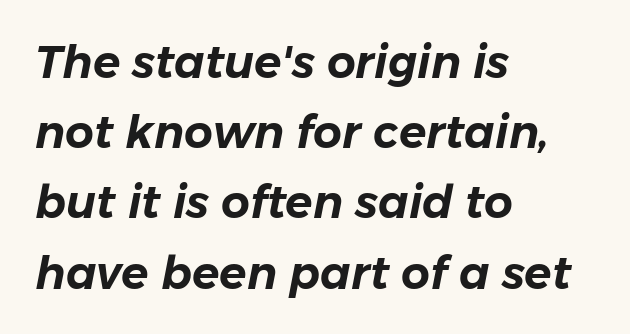
Each letter keeps its own natural width here, so spacing adapts to shape. The letterforms sit shoulder to shoulder at normal distance. Underline: absent. Looking at the ascenders, they clearly lean. The paragraph has a hard left edge and a soft right edge.
